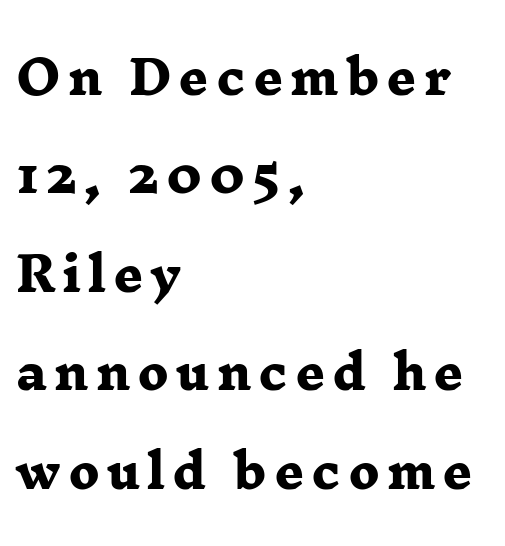
These lines carry a lot of weight — the face is fully bold. The face used here is proportionally spaced, like ordinary book or web type. Horizontal bands of white between lines are thick stripes. Serifs: yes, visible at the terminals of the letterforms. The lines in this sample share a left origin and differ only in where they stop. Clear beneath every line of the passage.
